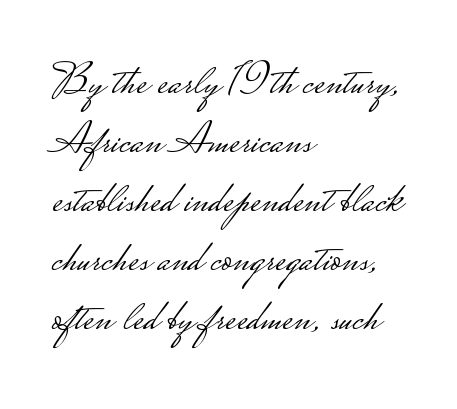
Q: Is the text bold? A: No.
Q: Is the text italic (slanted)? A: Yes.
Q: Is the typeface a serif or a sans-serif typeface? A: Sans-serif.
Q: Is the text underlined? A: No.
Q: How is the paragraph aligned? A: Left-aligned.
Q: Is the spacing between letters normal or unusually wide? A: Normal.
Q: Is the spacing between lines tight, normal or loose? A: Normal.
Q: Width (condensed, normal, or wide)? A: Wide.
Q: Stroke contrast? A: Low.
Q: Monospaced? A: No.
